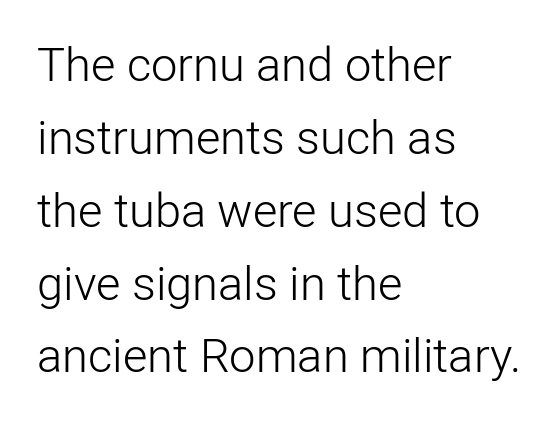
{"serif": "no", "italic": "no", "bold": "no", "weight": "light", "width": "normal", "stroke_contrast": "low", "x_height": "medium", "monospaced": "no", "underline": "no", "align": "left", "line_spacing": "normal", "line_spacing_ratio": 1.55, "letter_spacing": "normal", "letter_spacing_em": 0.0, "glyph_px": 47}
